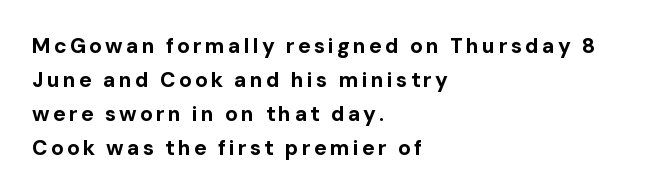
Q: Is the text bold? A: Yes.
Q: Is the text italic (slanted)? A: No, it is upright.
Q: Is the text underlined? A: No.
Q: How is the paragraph aligned? A: Left-aligned.
Q: Is the spacing between lines tight, normal or loose? A: Normal.
